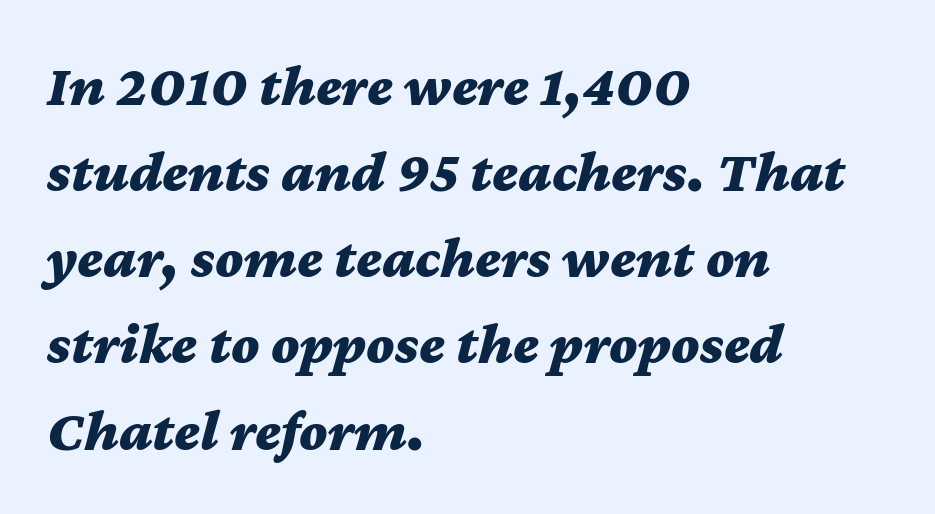
Quick note: interline space is typical. This rendering leaves character spacing at its baseline value. Each row of text sits above clean, open space. Strong, thick strokes mark this as bold type. Visually the block forms a straight wall on the left and a jagged coastline on the right.
